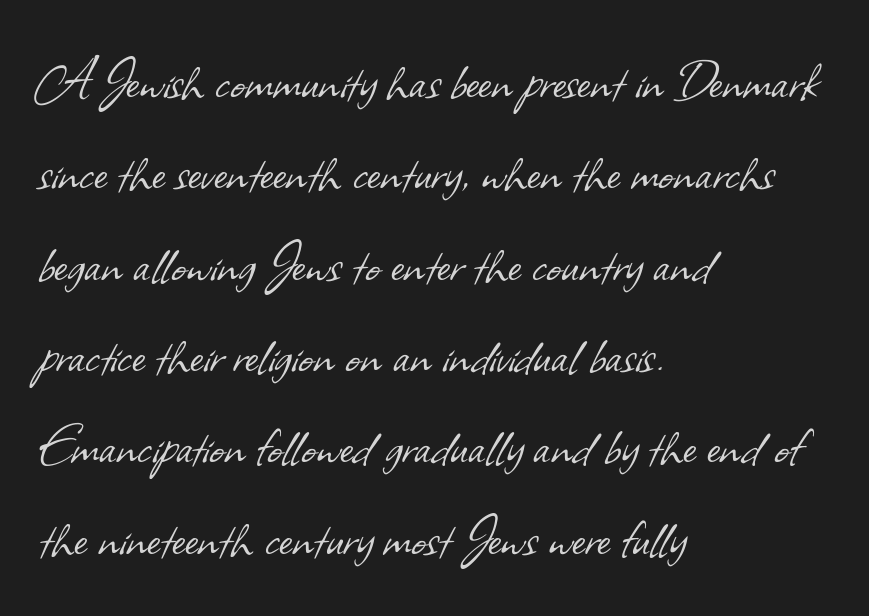
Q: Is the text bold? A: No.
Q: Is the typeface a serif or a sans-serif typeface? A: Sans-serif.
Q: Is the text underlined? A: No.
Q: How is the paragraph aligned? A: Left-aligned.
Q: Is the spacing between letters normal or unusually wide? A: Normal.
Q: Is the spacing between lines tight, normal or loose? A: Normal.
Q: Width (condensed, normal, or wide)? A: Normal.
Q: Stroke contrast? A: Low.
Q: x-height? A: Small.
Q: Monospaced? A: No.
